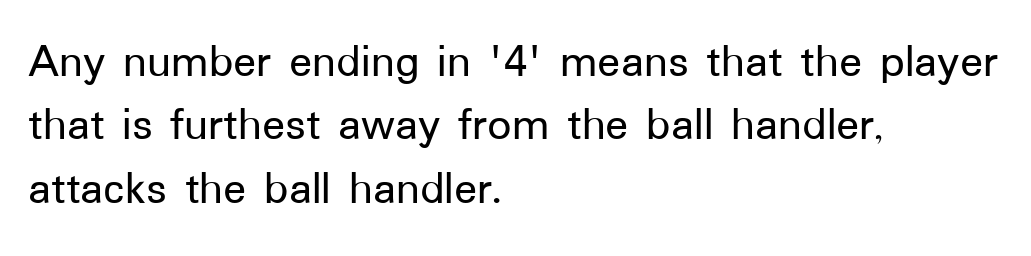
The passage shown is typed in a proportional face where columns would drift. Each new line begins a customary step beneath the previous one. Bare-footed words on every line. Look at the tracking — it's just the regular setting, nothing added. The font family rendered here belongs to the sans-serif group. Every stem runs plumb, perpendicular to the baseline.
